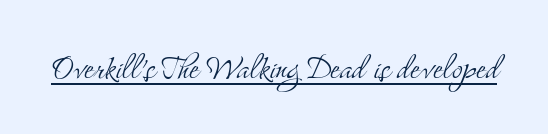
The image shows 41 px light, condensed serif type; set normal letter spacing, underlined; medium stroke contrast and a small x-height.
